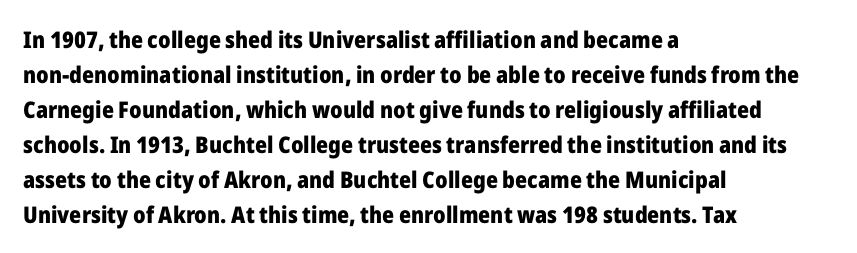
The image shows 23 px bold type, upright; set left-aligned, normal line spacing (1.52x), normal letter spacing, not underlined.
